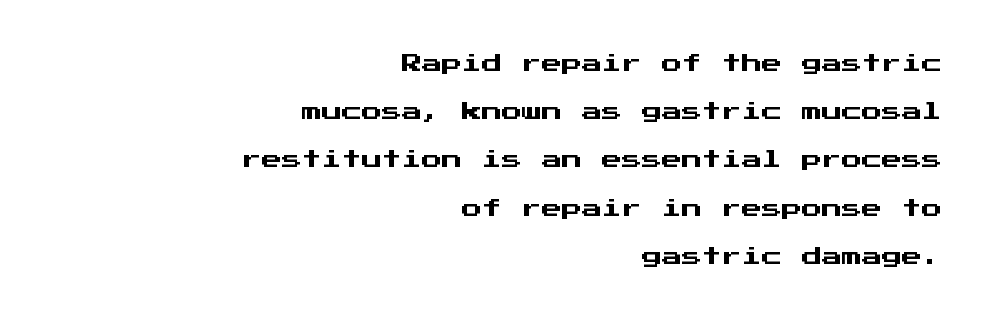
Upright lettering throughout. The rag falls on the left side of this text block. The strip under each line holds only bare page. The gaps between neighbouring characters are ordinary and unremarkable. This block would shrink considerably if given ordinary leading; it's expanded now.
